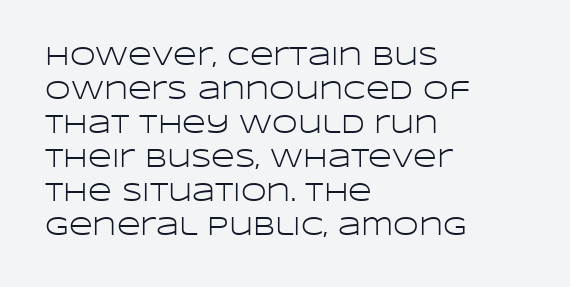
Q: Is the text bold? A: No.
Q: Is the text italic (slanted)? A: No, it is upright.
Q: Is the text underlined? A: No.
Q: How is the paragraph aligned? A: Left-aligned.
Q: Is the spacing between letters normal or unusually wide? A: Normal.
Q: Is the spacing between lines tight, normal or loose? A: Normal.
